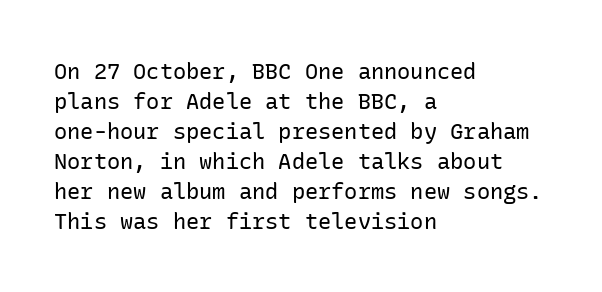
The image shows 22 px text type, upright; set left-aligned, normal line spacing (1.36x), normal letter spacing, not underlined.
